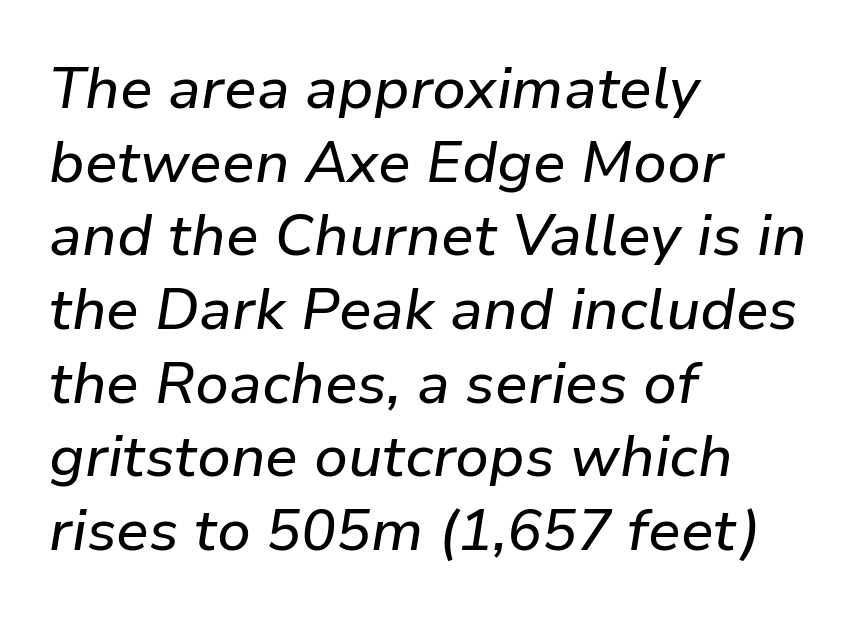
The face used here is proportionally spaced, like ordinary book or web type. Caption: multi-line text, flush left, ragged right. The block of text has a typical density, with ordinary space between rows. Tracking here is standard; glyphs follow each other at the usual distance. The lettering tilts uniformly, giving the passage an italic look. Decoration check: the copy has no underline.
